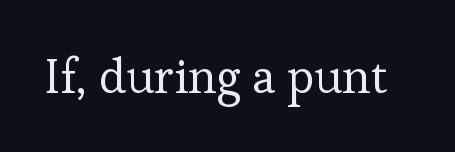
The image shows 48 px regular-weight serif type, upright; set normal letter spacing, not underlined; low stroke contrast and a medium x-height.
